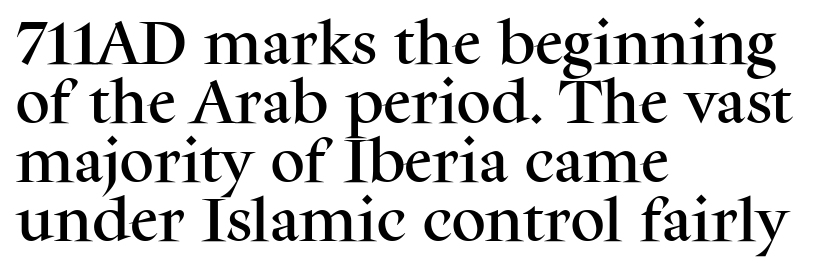
The image shows 48 px serif type, upright; set left-aligned, line spacing 1.23x, normal letter spacing, not underlined; medium stroke contrast and a medium x-height.
